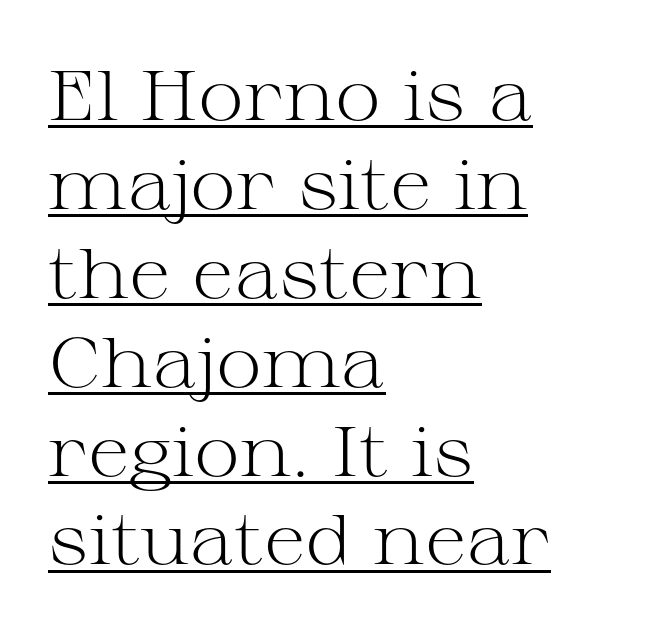
Q: Is the text bold? A: No.
Q: Is the text italic (slanted)? A: No, it is upright.
Q: Is the typeface a serif or a sans-serif typeface? A: Serif.
Q: Is the text underlined? A: Yes.
Q: How is the paragraph aligned? A: Left-aligned.
Q: Is the spacing between letters normal or unusually wide? A: Normal.
Q: Is the spacing between lines tight, normal or loose? A: Normal.
Q: Width (condensed, normal, or wide)? A: Wide.
Q: Stroke contrast? A: Medium.
Q: x-height? A: Medium.
Q: Monospaced? A: No.
